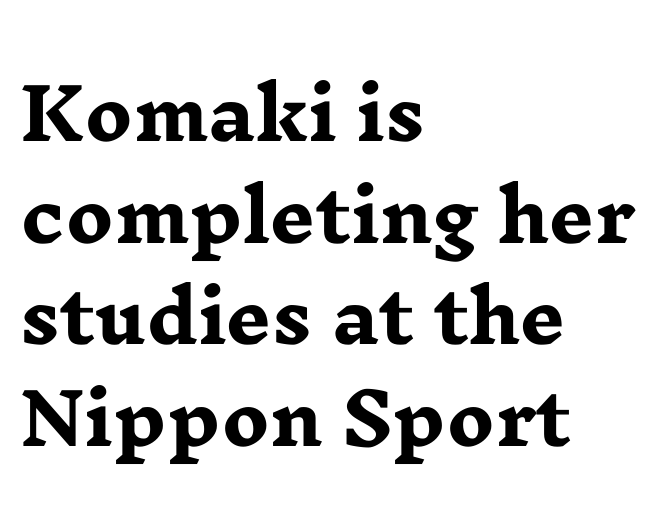
Q: Is the text bold? A: Yes.
Q: Is the text italic (slanted)? A: No, it is upright.
Q: Is the typeface a serif or a sans-serif typeface? A: Serif.
Q: Is the text underlined? A: No.
Q: How is the paragraph aligned? A: Left-aligned.
Q: Is the spacing between letters normal or unusually wide? A: Normal.
Q: Is the spacing between lines tight, normal or loose? A: Normal.
Q: Width (condensed, normal, or wide)? A: Wide.
Q: Stroke contrast? A: Low.
Q: x-height? A: Medium.
Q: Monospaced? A: No.
